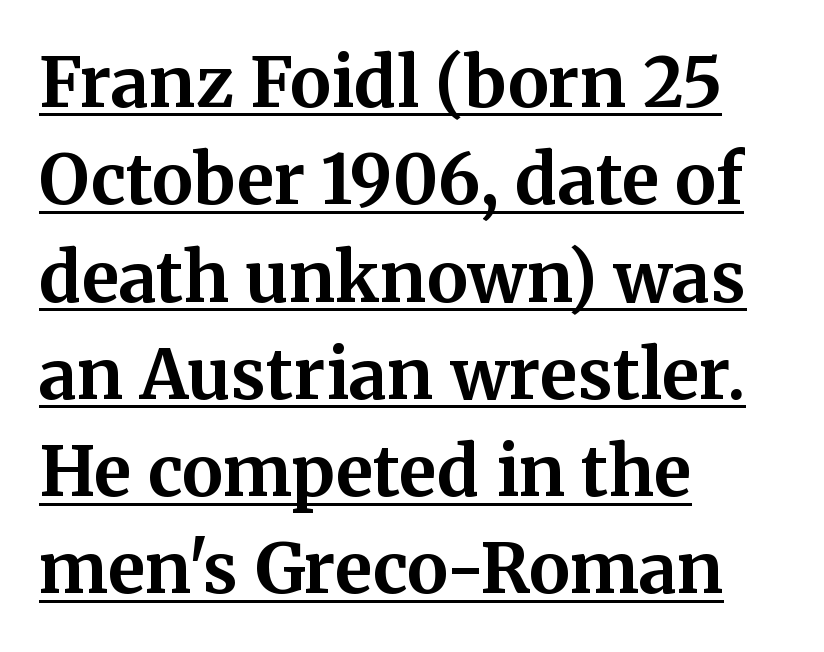
Q: Is the text bold? A: Yes.
Q: Is the text italic (slanted)? A: No, it is upright.
Q: Is the typeface a serif or a sans-serif typeface? A: Serif.
Q: Is the text underlined? A: Yes.
Q: How is the paragraph aligned? A: Left-aligned.
Q: Is the spacing between letters normal or unusually wide? A: Normal.
Q: Is the spacing between lines tight, normal or loose? A: Normal.
Q: Width (condensed, normal, or wide)? A: Normal.
Q: Stroke contrast? A: Medium.
Q: x-height? A: Medium.
Q: Monospaced? A: No.
